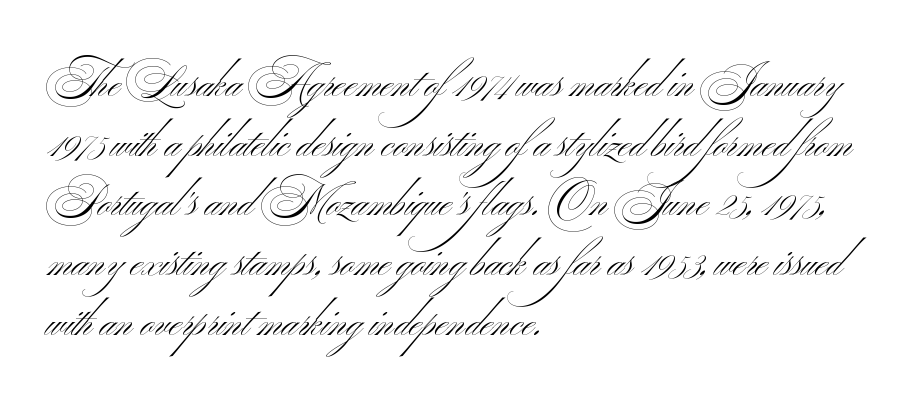
Q: Is the text bold? A: No.
Q: Is the typeface a serif or a sans-serif typeface? A: Sans-serif.
Q: Is the text underlined? A: No.
Q: How is the paragraph aligned? A: Left-aligned.
Q: Is the spacing between letters normal or unusually wide? A: Normal.
Q: Is the spacing between lines tight, normal or loose? A: Normal.
Q: Width (condensed, normal, or wide)? A: Wide.
Q: Stroke contrast? A: Medium.
Q: x-height? A: Small.
Q: Monospaced? A: No.
